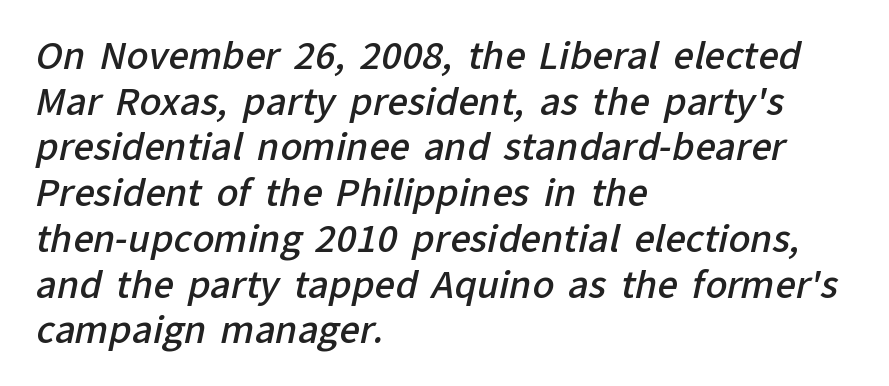
{"serif": "no", "bold": "semi", "weight": "semibold", "width": "normal", "stroke_contrast": "low", "x_height": "medium", "monospaced": "no", "underline": "no", "align": "left", "line_spacing": "normal", "line_spacing_ratio": 1.27, "letter_spacing": "normal", "letter_spacing_em": 0.0, "glyph_px": 36}
